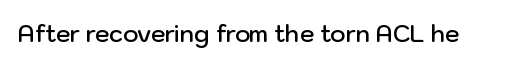
{"italic": "no", "bold": "semi", "underline": "no", "letter_spacing": "normal", "letter_spacing_em": 0.0, "glyph_px": 23}
